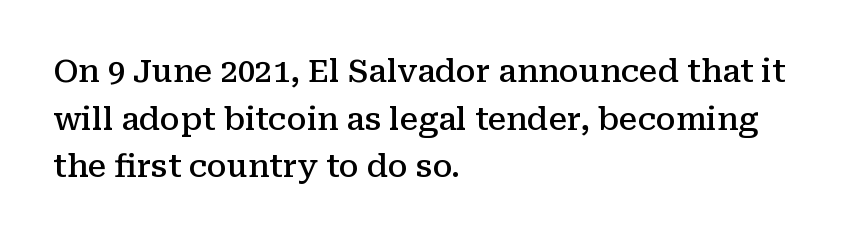
Nobody touched the tracking dial on this one. Vertical spacing — default. Characters remain perfectly vertical along every line. Here the designer chose a conventional face with non-uniform glyph widths.
